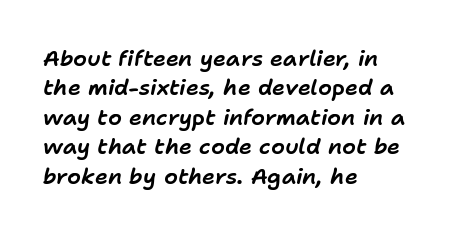
{"italic": "yes", "lean": "right", "slant_degrees": 11, "underline": "no", "align": "left", "line_spacing": "normal", "line_spacing_ratio": 1.34, "letter_spacing": "normal", "letter_spacing_em": 0.0, "glyph_px": 22}
